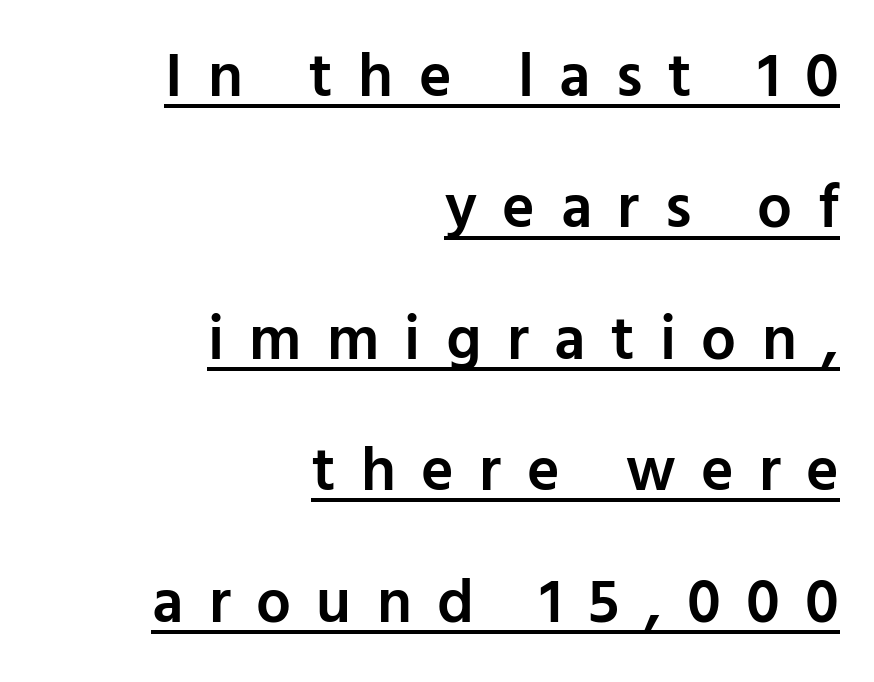
The image shows 62 px semibold sans-serif type, upright; set right-aligned, loose line spacing (2.12x), unusually wide letter spacing (+0.41 em), underlined; low stroke contrast and a medium x-height.
